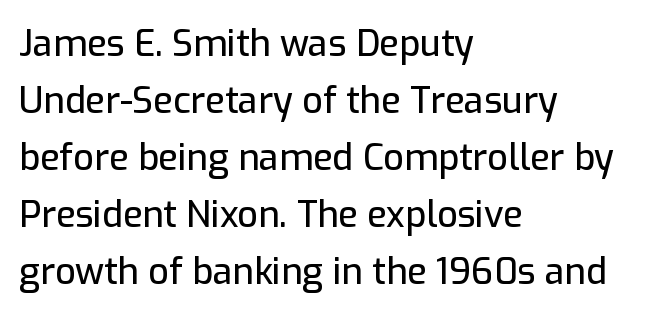
This sample keeps an unexceptional amount of space between lines. In terms of posture, this sample is upright. Tracking here is standard; glyphs follow each other at the usual distance. Short and long lines alike share a common starting point at left. These lines are composed in type without serifs. Character widths vary here, with narrow letters taking less room than wide ones.
